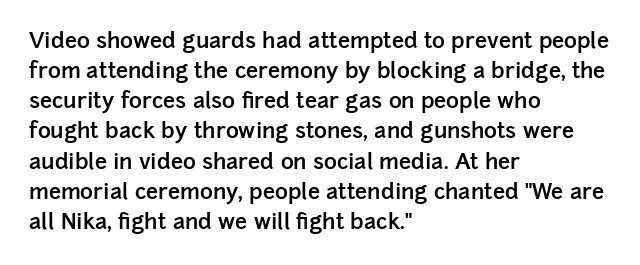
Q: Is the text bold? A: Semi-bold.
Q: Is the text italic (slanted)? A: No, it is upright.
Q: Is the text underlined? A: No.
Q: How is the paragraph aligned? A: Left-aligned.
Q: Is the spacing between letters normal or unusually wide? A: Normal.
Q: Is the spacing between lines tight, normal or loose? A: Normal.
